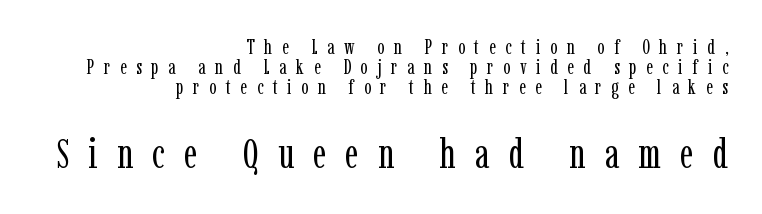
The paragraph shown leans on its right margin. This sample uses a serif face. Each row of text sits above clean, open space. This is the regular roman posture of the typeface.
